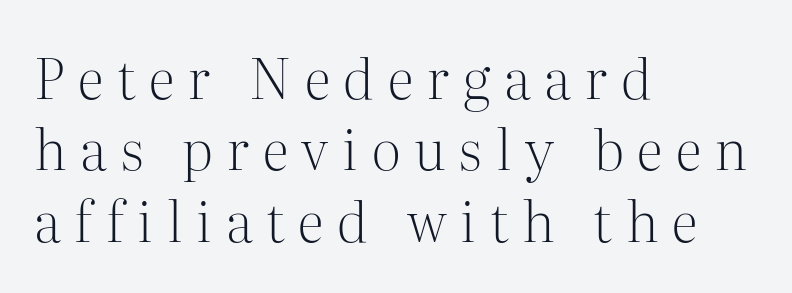
{"serif": "yes", "italic": "no", "bold": "no", "weight": "light", "width": "normal", "stroke_contrast": "medium", "x_height": "medium", "monospaced": "no", "underline": "no", "align": "left", "line_spacing": "normal", "line_spacing_ratio": 1.3, "letter_spacing": "wide", "letter_spacing_em": 0.25, "glyph_px": 55}
